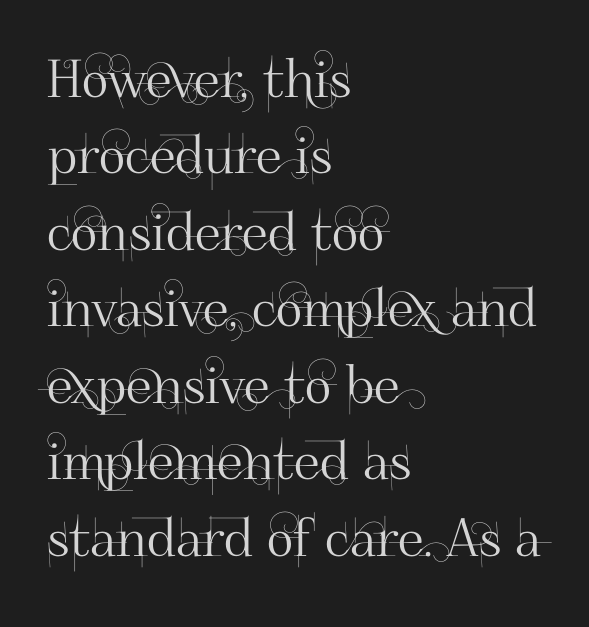
Where is the straight margin? On the left. Character widths vary here, with narrow letters taking less room than wide ones. Compared with typical body copy, the letter spacing here is the same. The baseline area is clear. Does the lettering tilt? It doesn't — this is upright. These lines are composed in type without serifs.
